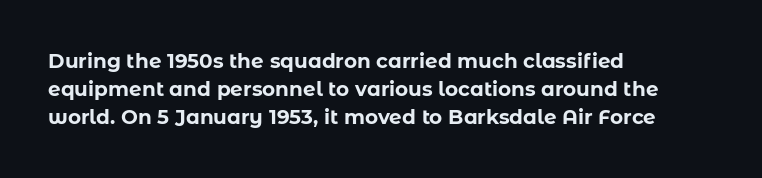
Its strokes are broad and dark, the hallmark of bold type. Plain, unruled lines of type. The paragraph shown leans on its left margin. Reading down the column, the eye jumps a familiar distance to each next line. Vertical strokes here are truly vertical.
